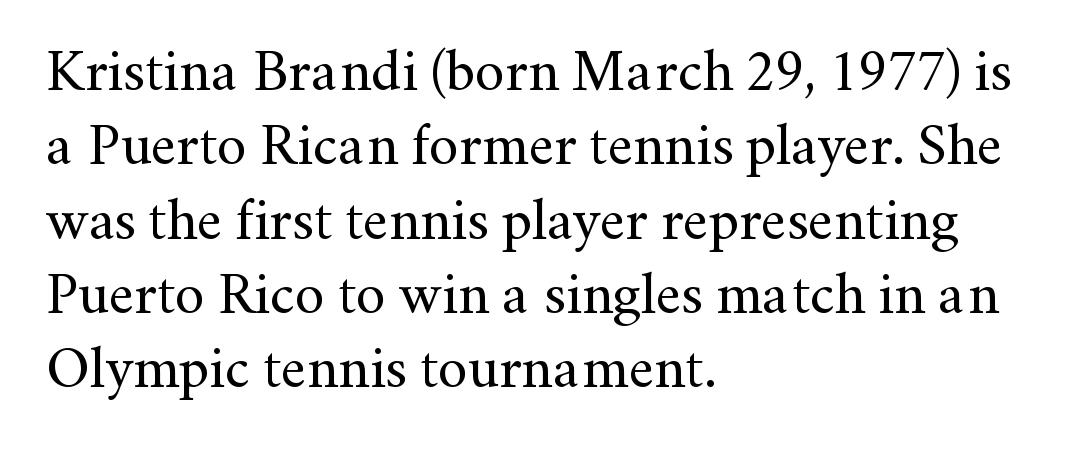
The image shows 59 px regular-weight serif type, upright; set left-aligned, normal line spacing (1.26x), normal letter spacing, not underlined; medium stroke contrast and a small x-height.
